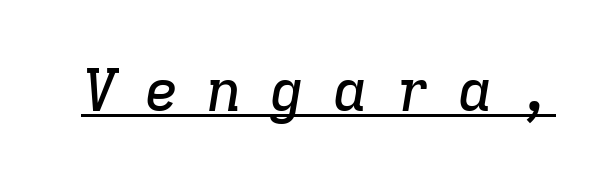
{"serif": "yes", "italic": "yes", "lean": "right", "slant_degrees": 9, "width": "normal", "stroke_contrast": "low", "x_height": "medium", "monospaced": "yes", "underline": "yes", "letter_spacing": "wide", "letter_spacing_em": 0.46, "glyph_px": 59}
